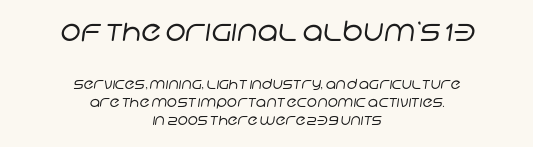
{"serif": "no", "bold": "no", "weight": "regular", "width": "normal", "stroke_contrast": "low", "x_height": "large", "monospaced": "no", "underline": "no", "align": "center", "line_spacing": "normal", "line_spacing_ratio": 1.3, "letter_spacing": "normal", "letter_spacing_em": 0.0, "larger_block": "first", "size_ratio": 2.0, "glyph_px": 28}
